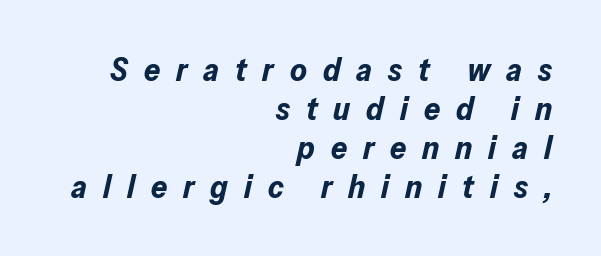
The image shows 32 px bold type, italic (leaning right); set right-aligned, line spacing 1.22x, unusually wide letter spacing (+0.5 em), not underlined; low stroke contrast and a medium x-height.
